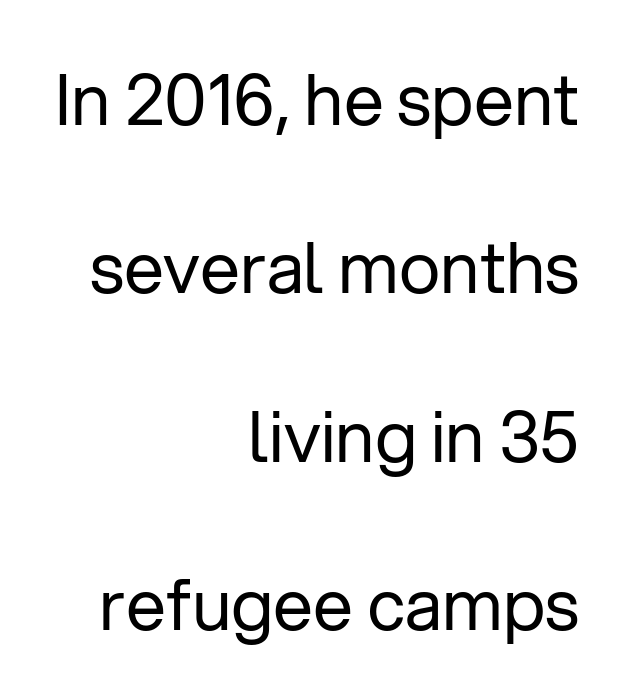
Q: Is the text bold? A: No.
Q: Is the text italic (slanted)? A: No, it is upright.
Q: Is the typeface a serif or a sans-serif typeface? A: Sans-serif.
Q: Is the text underlined? A: No.
Q: How is the paragraph aligned? A: Right-aligned.
Q: Is the spacing between letters normal or unusually wide? A: Normal.
Q: Is the spacing between lines tight, normal or loose? A: Loose.
Q: Width (condensed, normal, or wide)? A: Normal.
Q: Stroke contrast? A: Low.
Q: x-height? A: Medium.
Q: Monospaced? A: No.
